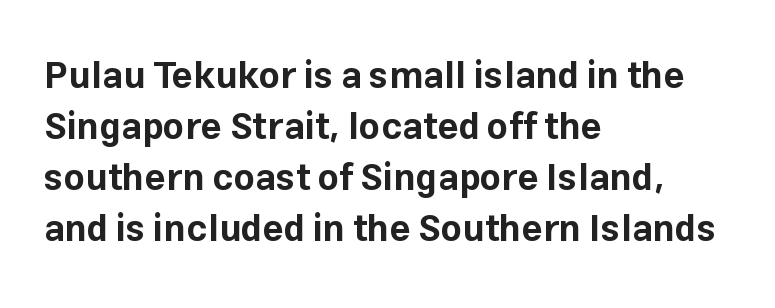
Q: Is the text bold? A: Yes.
Q: Is the text italic (slanted)? A: No, it is upright.
Q: Is the typeface a serif or a sans-serif typeface? A: Sans-serif.
Q: Is the text underlined? A: No.
Q: How is the paragraph aligned? A: Left-aligned.
Q: Is the spacing between letters normal or unusually wide? A: Normal.
Q: Is the spacing between lines tight, normal or loose? A: Normal.
Q: Width (condensed, normal, or wide)? A: Normal.
Q: Stroke contrast? A: Low.
Q: x-height? A: Medium.
Q: Monospaced? A: No.
